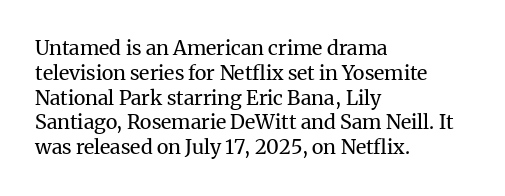
Q: Is the text bold? A: No.
Q: Is the text italic (slanted)? A: No, it is upright.
Q: Is the text underlined? A: No.
Q: How is the paragraph aligned? A: Left-aligned.
Q: Is the spacing between letters normal or unusually wide? A: Normal.
